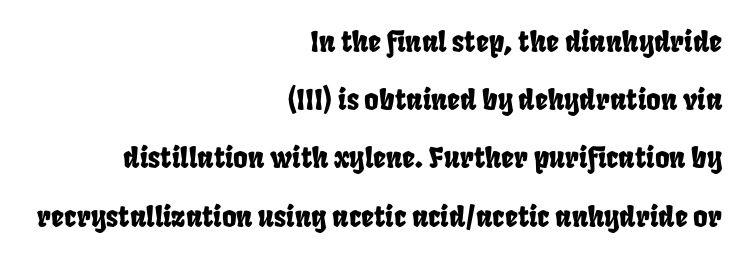
{"width": "condensed", "stroke_contrast": "low", "x_height": "large", "monospaced": "no", "underline": "no", "align": "right", "line_spacing": "loose", "line_spacing_ratio": 2.08, "letter_spacing": "normal", "letter_spacing_em": 0.0, "glyph_px": 28}
